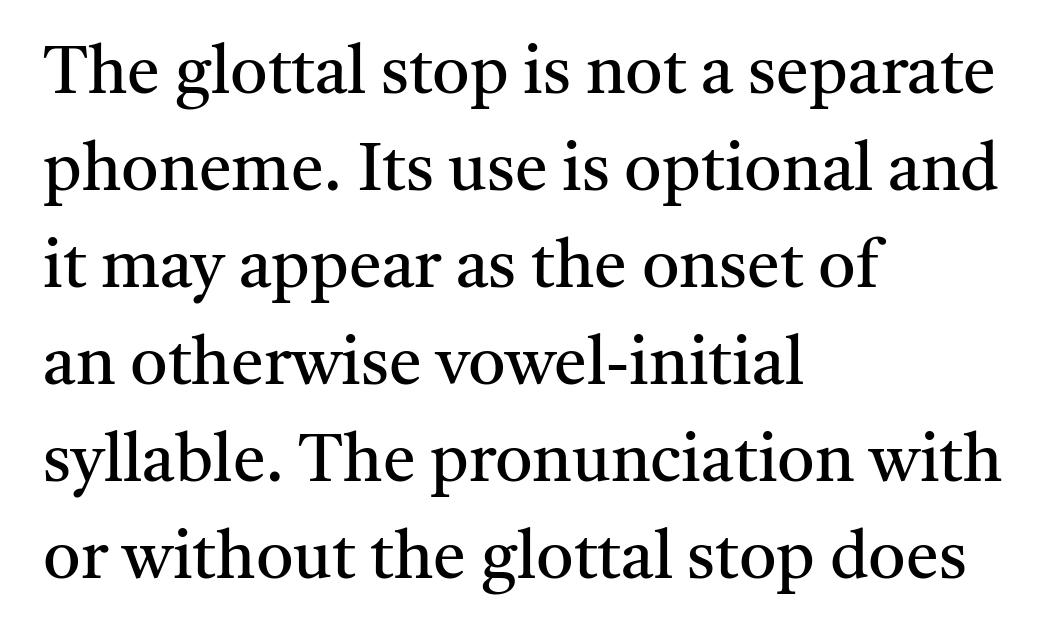
Which margin do the lines hug? The left one — the right edge is uneven. This is roman type, the default non-slanted kind. No chunkiness to these letters — they're not bold. Quick note: underline off. The face used here is proportionally spaced, like ordinary book or web type. Line spacing here is normal.
